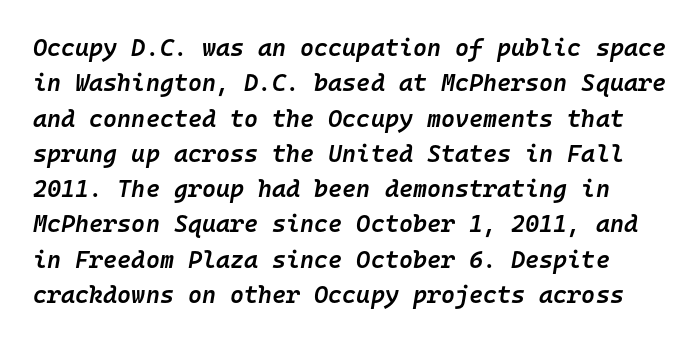
The image shows 24 px text type, italic (leaning right); set normal line spacing (1.47x), normal letter spacing, not underlined.
